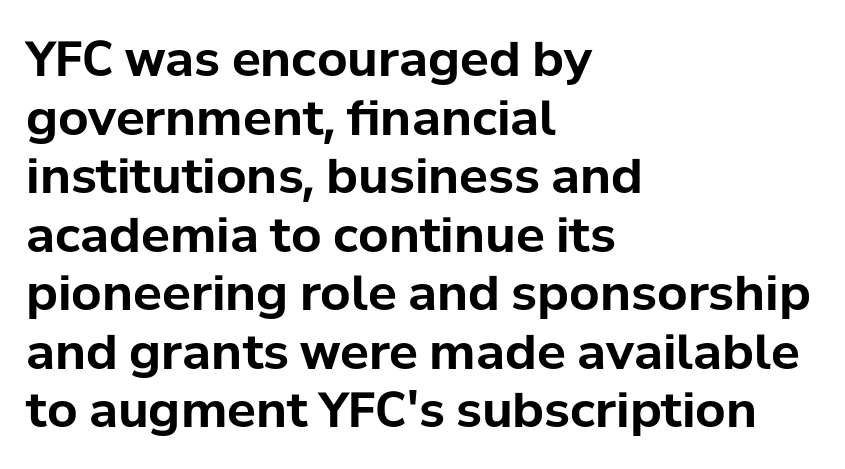
This is heavy type, rendered in bold. Character widths vary here, with narrow letters taking less room than wide ones. Serif or sans? Sans — the stroke terminals are bare. Unlike italic type, these characters show no tilt at all.
